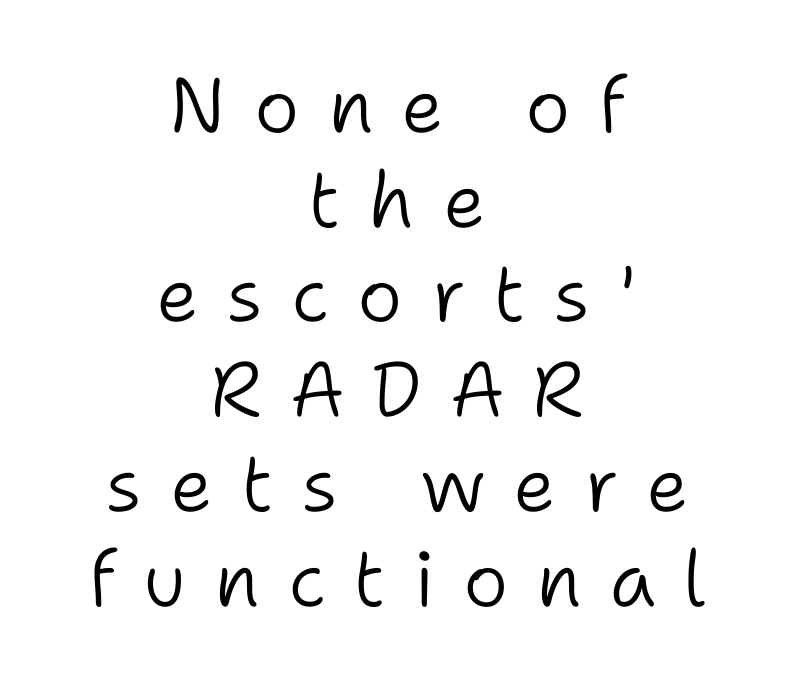
{"serif": "no", "italic": "no", "bold": "no", "weight": "light", "width": "normal", "stroke_contrast": "low", "x_height": "medium", "monospaced": "no", "underline": "no", "align": "center", "line_spacing_ratio": 1.23, "letter_spacing": "wide", "letter_spacing_em": 0.36, "glyph_px": 77}
